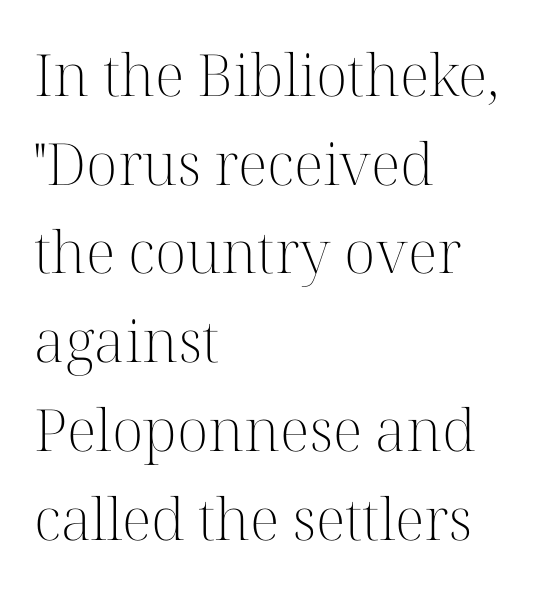
The horizontal fit of the characters is conventional and even. This sample keeps an unexceptional amount of space between lines. Character widths vary here, with narrow letters taking less room than wide ones. The text was rendered using a seriffed face with decorative stroke endings.
